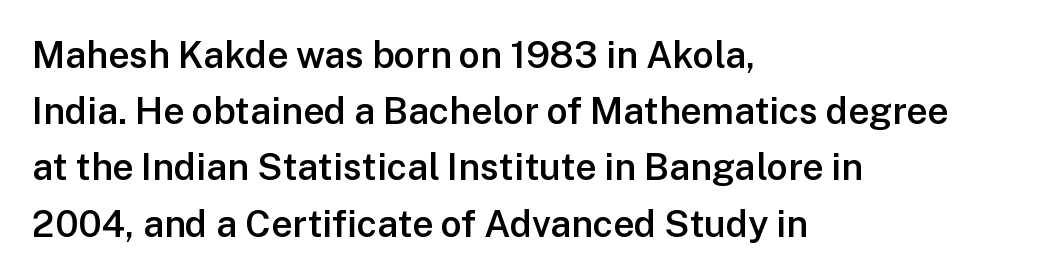
Q: Is the text bold? A: Semi-bold.
Q: Is the text italic (slanted)? A: No, it is upright.
Q: Is the typeface a serif or a sans-serif typeface? A: Sans-serif.
Q: Is the text underlined? A: No.
Q: How is the paragraph aligned? A: Left-aligned.
Q: Is the spacing between letters normal or unusually wide? A: Normal.
Q: Is the spacing between lines tight, normal or loose? A: Normal.
Q: Width (condensed, normal, or wide)? A: Normal.
Q: Stroke contrast? A: Low.
Q: x-height? A: Medium.
Q: Monospaced? A: No.
